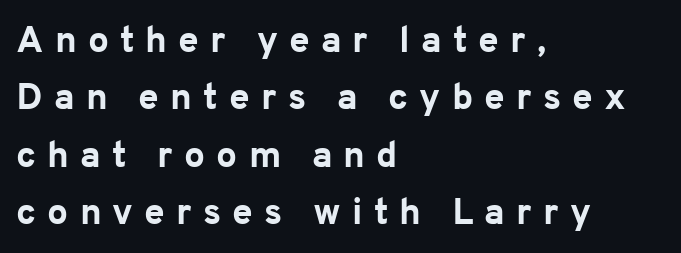
These lines are composed in type without serifs. The axis of the letterforms is exactly vertical. A normal amount of white space separates one row of letters from the next. Teacher's note: observe the even left margin — that is flush-left alignment. Unmarked baselines from the first word to the last. On the weight axis this lands at bold, roughly 700.
